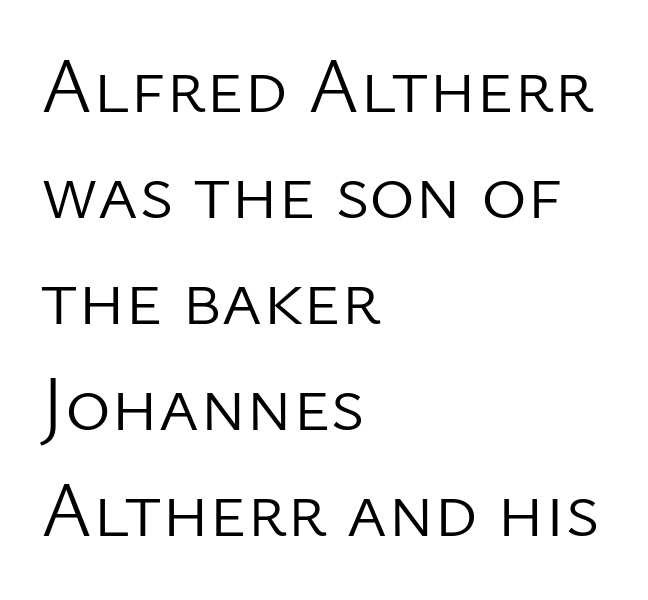
{"serif": "no", "italic": "no", "bold": "no", "weight": "light", "width": "normal", "stroke_contrast": "low", "x_height": "medium", "monospaced": "no", "underline": "no", "align": "left", "line_spacing": "normal", "line_spacing_ratio": 1.36, "letter_spacing": "normal", "letter_spacing_em": 0.0, "glyph_px": 78}
